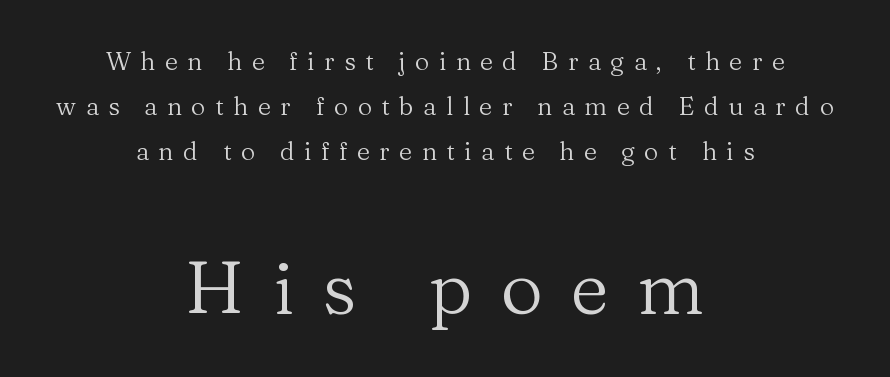
The image shows 74 px regular-weight serif type, upright; set centered, line spacing 1.81x, unusually wide letter spacing (+0.38 em), not underlined; the second (bottom) block is 2.96x larger; medium stroke contrast and a medium x-height.
